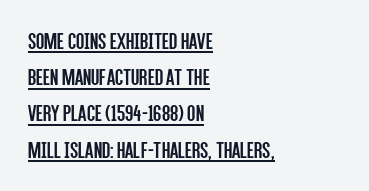
The image shows 24 px text type, upright; set left-aligned, normal line spacing (1.51x), normal letter spacing, underlined.
